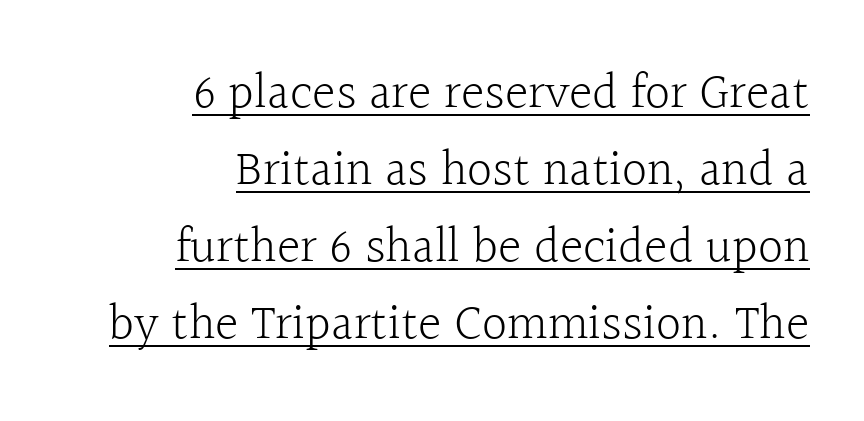
The image shows 50 px light serif type, upright; set right-aligned, normal line spacing (1.54x), normal letter spacing, underlined; a medium x-height.
